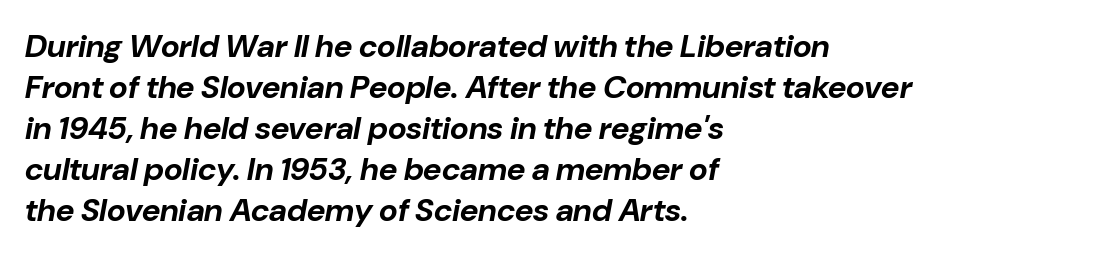
{"italic": "yes", "lean": "right", "slant_degrees": 10, "bold": "yes", "weight": "bold", "width": "normal", "stroke_contrast": "low", "x_height": "medium", "monospaced": "no", "underline": "no", "align": "left", "line_spacing": "normal", "line_spacing_ratio": 1.28, "letter_spacing": "normal", "letter_spacing_em": 0.0, "glyph_px": 32}
